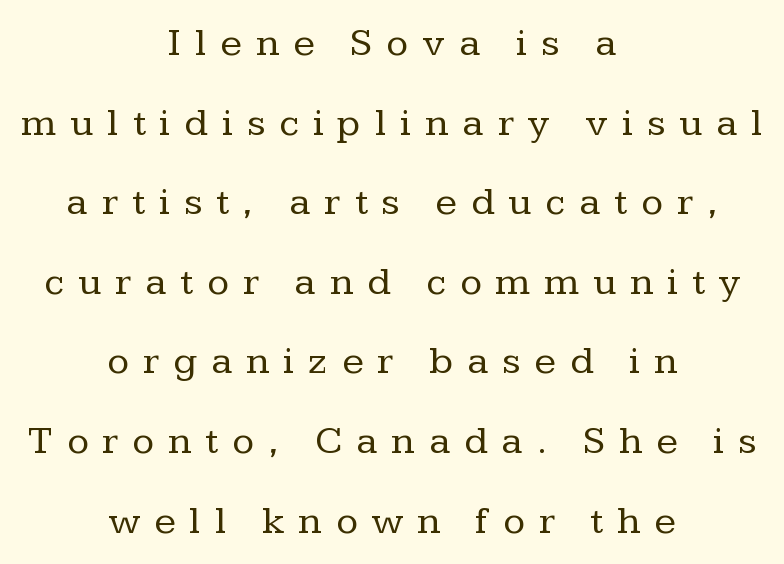
This sample has the flowing, uneven cadence of proportional lettering. The face looks like a standard text weight, possibly lighter. Clear beneath every line of the passage. A centered setting, common on invitations and titles, is used for this passage. A typesetter would mark this as roman, not italic.
